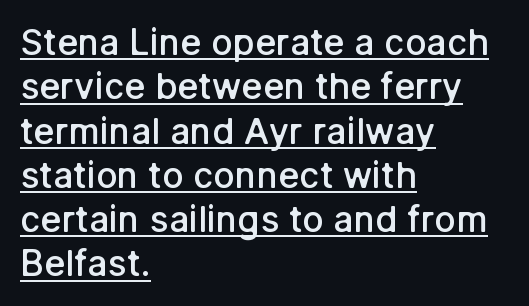
The image shows 36 px semibold sans-serif type, upright; set left-aligned, line spacing 1.23x, normal letter spacing, underlined; low stroke contrast and a medium x-height.
